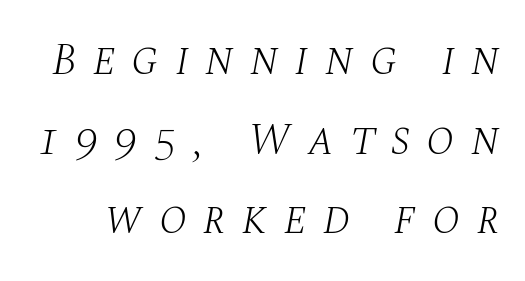
The image shows 46 px light serif type, italic (leaning right); set line spacing 1.73x, unusually wide letter spacing (+0.35 em), not underlined; medium stroke contrast and a large x-height.
